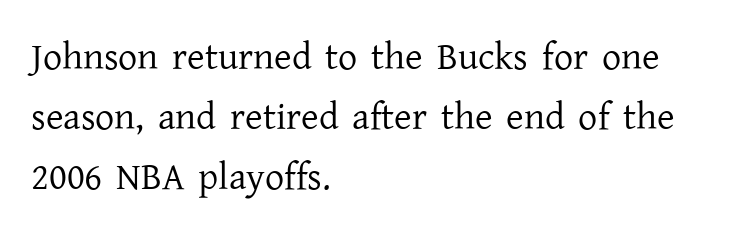
{"serif": "yes", "italic": "no", "bold": "no", "weight": "regular", "width": "normal", "stroke_contrast": "low", "x_height": "medium", "monospaced": "no", "underline": "no", "align": "left", "line_spacing": "normal", "line_spacing_ratio": 1.58, "letter_spacing": "normal", "letter_spacing_em": 0.0, "glyph_px": 38}
